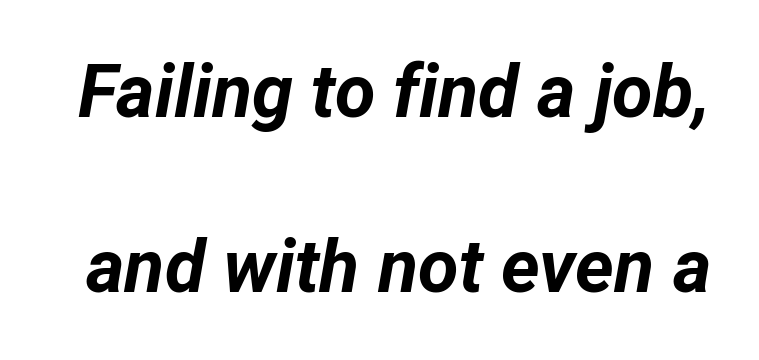
{"italic": "yes", "lean": "right", "slant_degrees": 12, "bold": "yes", "weight": "bold", "width": "normal", "stroke_contrast": "low", "x_height": "medium", "monospaced": "no", "underline": "no", "line_spacing": "loose", "line_spacing_ratio": 2.37, "letter_spacing": "normal", "letter_spacing_em": 0.0, "glyph_px": 74}
